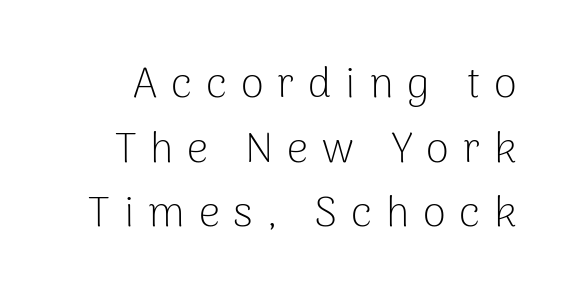
Q: Is the text bold? A: No.
Q: Is the text italic (slanted)? A: No, it is upright.
Q: Is the typeface a serif or a sans-serif typeface? A: Sans-serif.
Q: Is the text underlined? A: No.
Q: Is the spacing between letters normal or unusually wide? A: Unusually wide.
Q: Is the spacing between lines tight, normal or loose? A: Normal.
Q: Width (condensed, normal, or wide)? A: Normal.
Q: Stroke contrast? A: Low.
Q: x-height? A: Medium.
Q: Monospaced? A: No.
